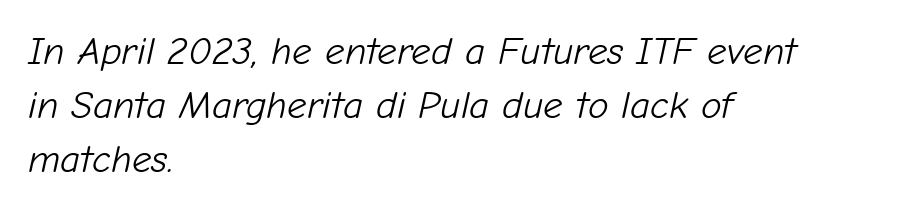
{"italic": "yes", "lean": "right", "slant_degrees": 12, "bold": "no", "weight": "light", "width": "normal", "stroke_contrast": "low", "x_height": "medium", "monospaced": "no", "underline": "no", "align": "left", "line_spacing": "normal", "line_spacing_ratio": 1.39, "letter_spacing": "normal", "letter_spacing_em": 0.0, "glyph_px": 39}
